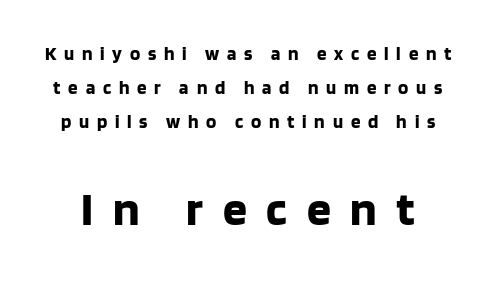
Looks like regular typesetting: each glyph gets only the width it needs. Type style note: lacks serifs. The designer gave the closing block more size than the opening block. I'd describe the lettering as bold — thick and assertive. The space beneath each line is pristine and unruled. Rendered with straight, roman letterforms.
